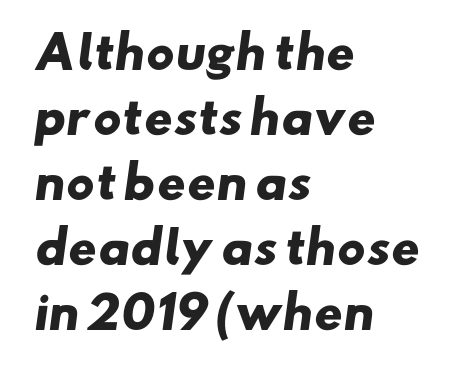
Examine the stroke ends and you'll find no serifs. Nobody drew a line under any word here. Typesetter's note: full bold, strokes at maximum text heaviness. Typeset ragged right — the left edge is the straight one.
